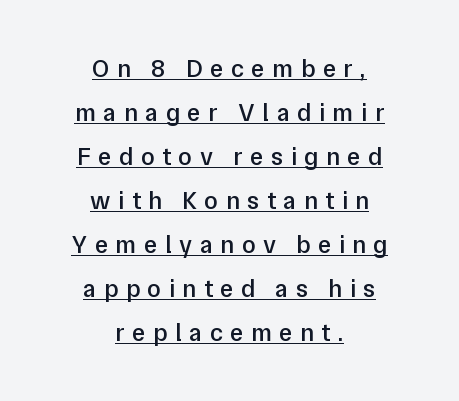
{"italic": "no", "bold": "semi", "underline": "yes", "align": "center", "line_spacing_ratio": 1.76, "letter_spacing": "wide", "letter_spacing_em": 0.3, "glyph_px": 25}
